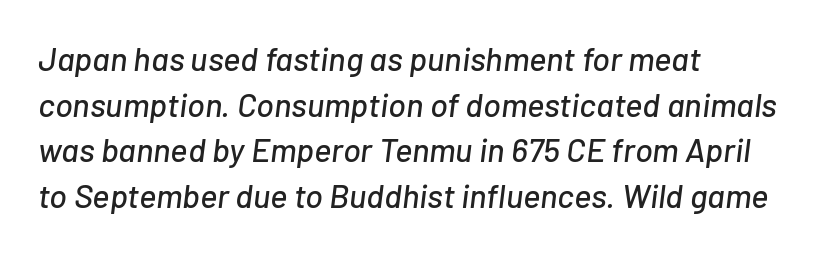
Q: Is the text italic (slanted)? A: Yes, it leans right by about 7 degrees.
Q: Is the text underlined? A: No.
Q: How is the paragraph aligned? A: Left-aligned.
Q: Is the spacing between letters normal or unusually wide? A: Normal.
Q: Is the spacing between lines tight, normal or loose? A: Normal.
Q: Width (condensed, normal, or wide)? A: Normal.
Q: Stroke contrast? A: Low.
Q: x-height? A: Medium.
Q: Monospaced? A: No.
